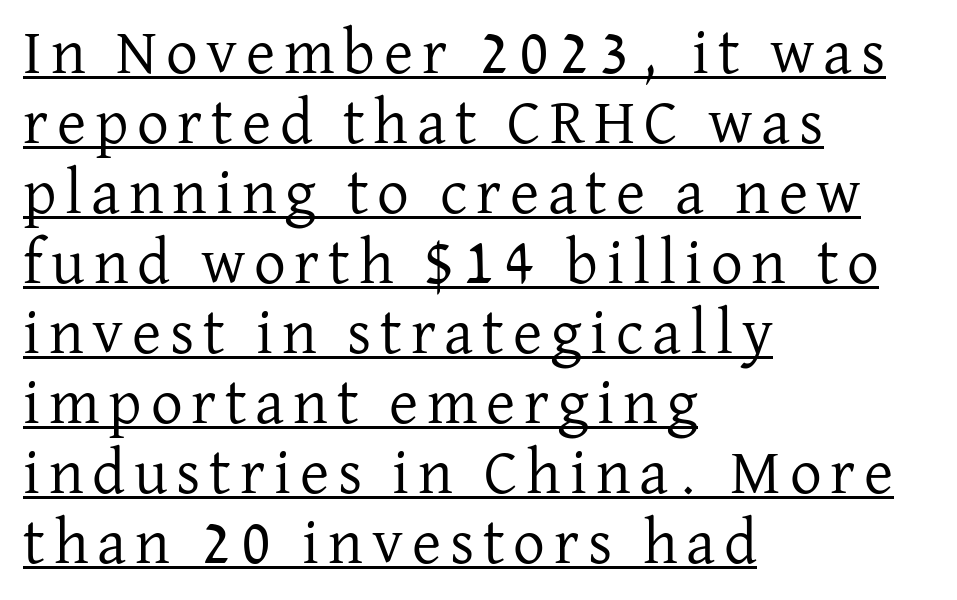
Notice how a bar underscores the lettering throughout. The characters are drawn with everyday or finer stroke widths. A classic flush-left, rag-right setting is used for this passage. These lines huddle together more closely than default settings would place them. Does the lettering tilt? It doesn't — this is upright.
